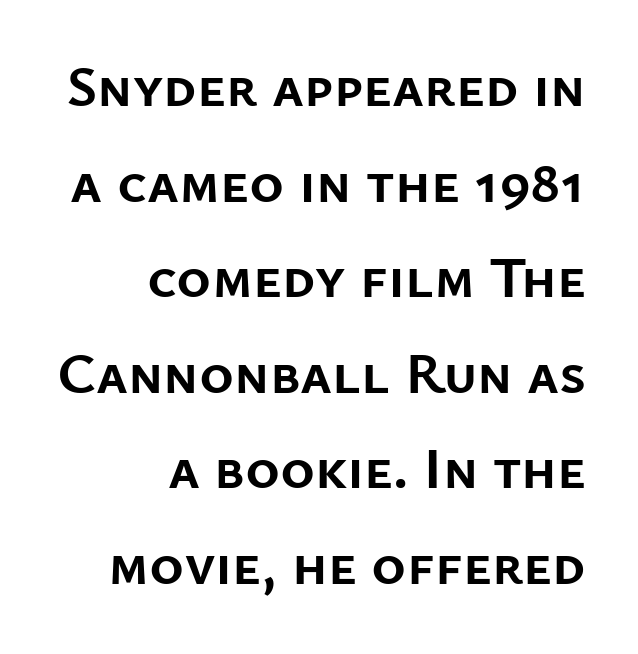
Q: Is the text bold? A: Yes.
Q: Is the text italic (slanted)? A: No, it is upright.
Q: Is the typeface a serif or a sans-serif typeface? A: Sans-serif.
Q: Is the text underlined? A: No.
Q: How is the paragraph aligned? A: Right-aligned.
Q: Is the spacing between letters normal or unusually wide? A: Normal.
Q: Is the spacing between lines tight, normal or loose? A: Normal.
Q: Width (condensed, normal, or wide)? A: Normal.
Q: Stroke contrast? A: Low.
Q: x-height? A: Medium.
Q: Monospaced? A: No.
